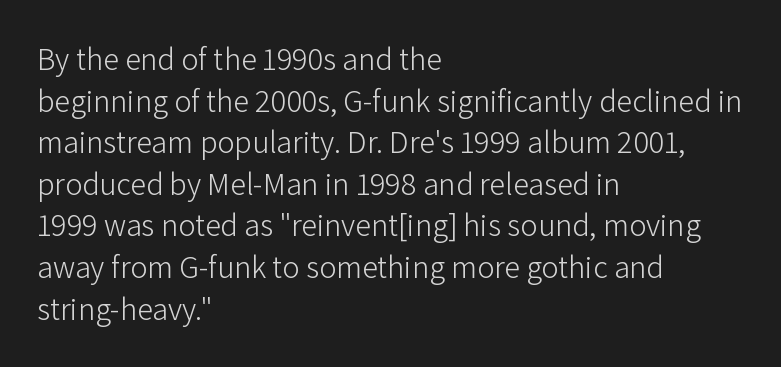
Think of a printed novel: that variable character pitch is what you see here. Anything drawn beneath the words? Only blank space. The face used here is a sans, in the tradition of grotesques and geometrics. Layout note: lines flush left. The face looks like a standard text weight, possibly lighter. The rendering uses a moderate line-height, typical for paragraphs.
